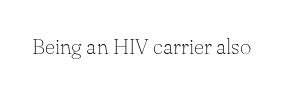
{"italic": "no", "bold": "no", "underline": "no", "letter_spacing": "normal", "letter_spacing_em": 0.0, "glyph_px": 22}
